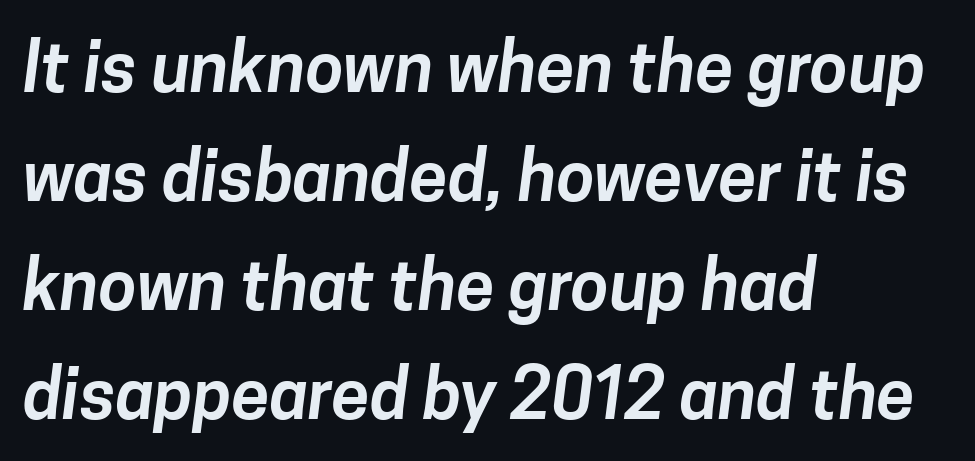
{"serif": "no", "width": "normal", "stroke_contrast": "low", "x_height": "medium", "monospaced": "no", "underline": "no", "align": "left", "line_spacing": "normal", "line_spacing_ratio": 1.58, "letter_spacing": "normal", "letter_spacing_em": 0.0, "glyph_px": 69}
